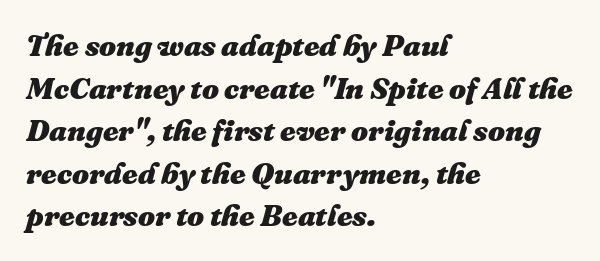
The image shows 30 px heavy type, italic (leaning right); set left-aligned, normal line spacing (1.42x), normal letter spacing, not underlined; medium stroke contrast and a medium x-height.
